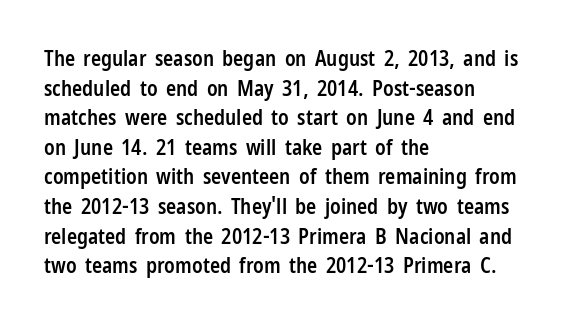
{"italic": "no", "bold": "semi", "underline": "no", "align": "left", "line_spacing": "normal", "line_spacing_ratio": 1.41, "letter_spacing": "normal", "letter_spacing_em": 0.0, "glyph_px": 21}
